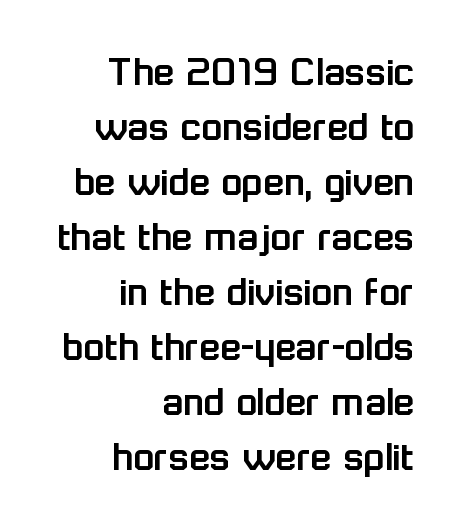
This sample uses a sans-serif face. Casual observation: everything's shoved over to the right. Nobody drew a line under any word here. Glyph-to-glyph distance matches everyday printed text. This block has exactly the height ordinary leading produces. Ascenders rise straight up at ninety degrees.
